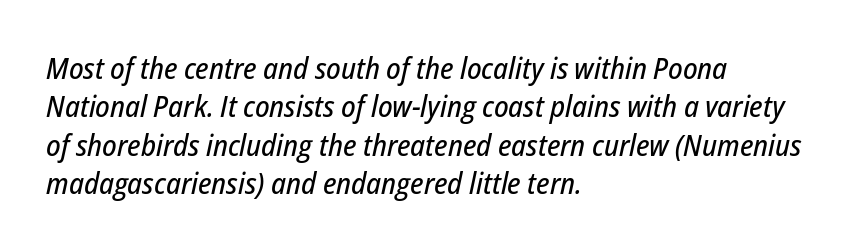
{"italic": "yes", "lean": "right", "slant_degrees": 12, "width": "condensed", "stroke_contrast": "low", "x_height": "medium", "monospaced": "no", "underline": "no", "align": "left", "line_spacing": "normal", "line_spacing_ratio": 1.28, "letter_spacing": "normal", "letter_spacing_em": 0.0, "glyph_px": 30}
